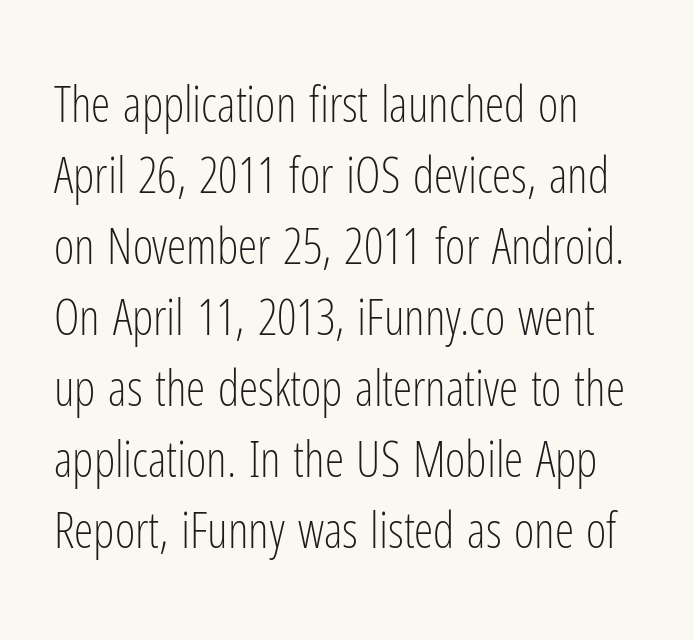
The image shows 49 px light, condensed sans-serif type, upright; set left-aligned, normal line spacing (1.45x), normal letter spacing, not underlined; low stroke contrast and a medium x-height.
